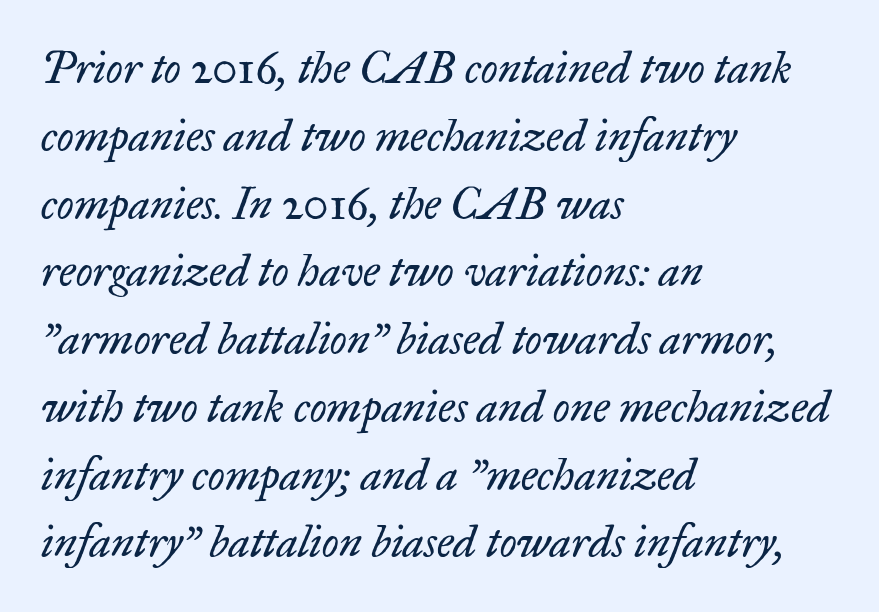
Q: Is the text bold? A: No.
Q: Is the text italic (slanted)? A: Yes, it leans right by about 17 degrees.
Q: Is the typeface a serif or a sans-serif typeface? A: Serif.
Q: Is the text underlined? A: No.
Q: How is the paragraph aligned? A: Left-aligned.
Q: Is the spacing between letters normal or unusually wide? A: Normal.
Q: Is the spacing between lines tight, normal or loose? A: Normal.
Q: Width (condensed, normal, or wide)? A: Normal.
Q: Stroke contrast? A: Low.
Q: x-height? A: Small.
Q: Monospaced? A: No.
